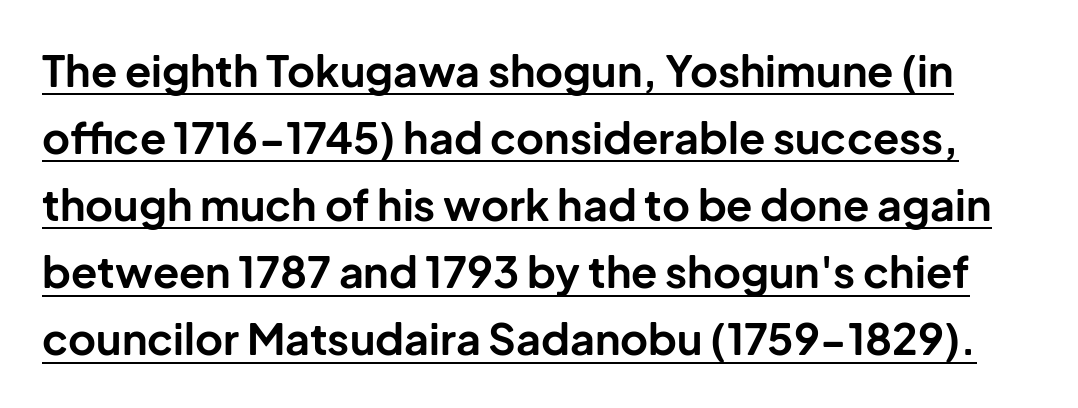
{"serif": "no", "italic": "no", "bold": "yes", "weight": "bold", "width": "normal", "stroke_contrast": "low", "x_height": "medium", "monospaced": "no", "underline": "yes", "line_spacing": "normal", "line_spacing_ratio": 1.56, "letter_spacing": "normal", "letter_spacing_em": 0.0, "glyph_px": 43}
